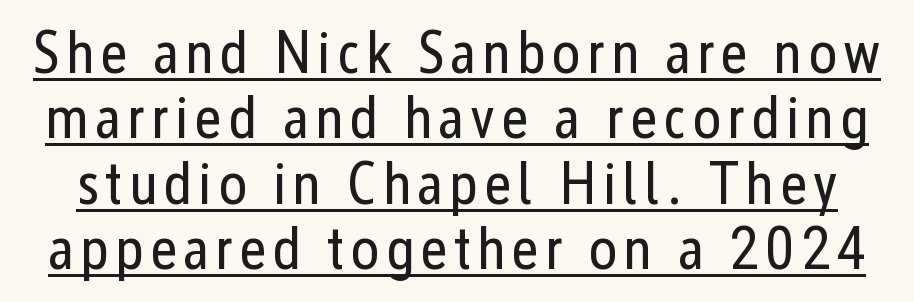
{"serif": "no", "italic": "no", "bold": "no", "weight": "regular", "width": "condensed", "stroke_contrast": "low", "x_height": "medium", "monospaced": "no", "underline": "yes", "line_spacing": "tight", "line_spacing_ratio": 1.09, "glyph_px": 60}
